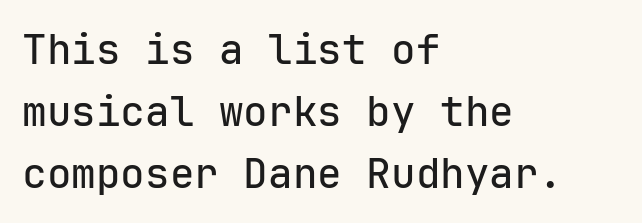
The image shows 41 px sans-serif type, upright, monospaced; set left-aligned, normal line spacing (1.51x), normal letter spacing, not underlined; low stroke contrast and a medium x-height.
